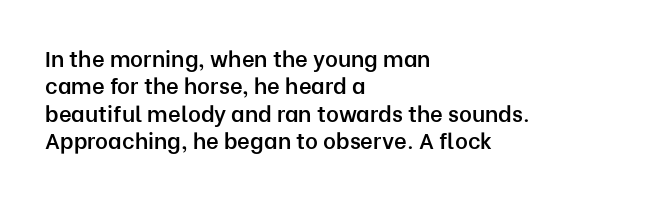
Horizontal bands of white between lines are of average thickness. The rendering keeps characters at their native spacing. The rendering anchors every line to the left-hand side. The type sits square on the baseline with zero lean.
